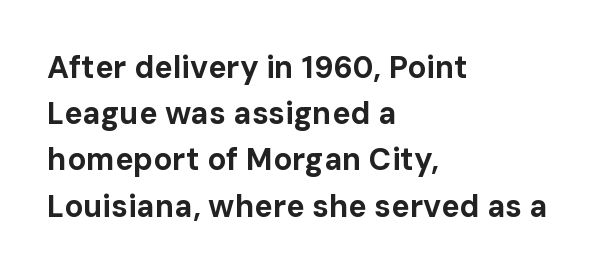
{"serif": "no", "italic": "no", "bold": "yes", "weight": "bold", "width": "normal", "stroke_contrast": "low", "x_height": "medium", "monospaced": "no", "underline": "no", "align": "left", "line_spacing": "normal", "line_spacing_ratio": 1.49, "letter_spacing": "normal", "letter_spacing_em": 0.0, "glyph_px": 31}
